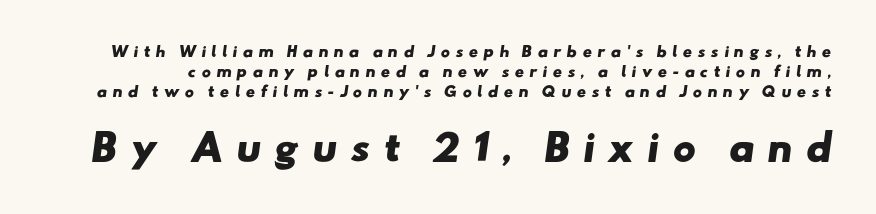
{"serif": "no", "bold": "yes", "weight": "heavy", "width": "wide", "stroke_contrast": "low", "x_height": "small", "monospaced": "no", "underline": "no", "line_spacing": "normal", "line_spacing_ratio": 1.44, "letter_spacing": "wide", "letter_spacing_em": 0.37, "larger_block": "second", "size_ratio": 2.5, "glyph_px": 35}
